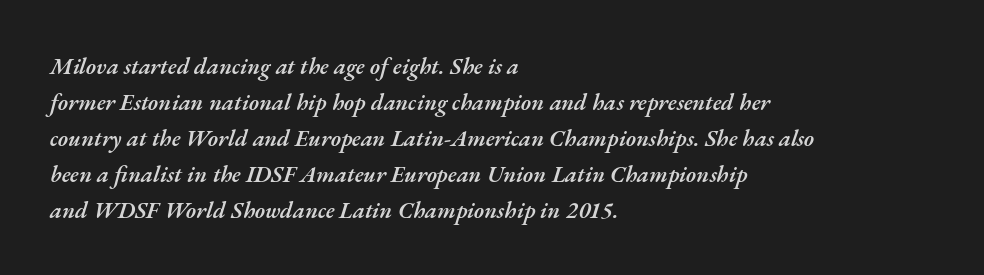
{"italic": "yes", "lean": "right", "slant_degrees": 17, "bold": "semi", "underline": "no", "align": "left", "line_spacing": "normal", "line_spacing_ratio": 1.56, "letter_spacing": "normal", "letter_spacing_em": 0.0, "glyph_px": 23}
